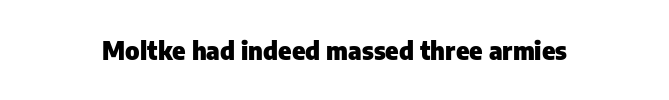
{"italic": "no", "bold": "yes", "underline": "no", "letter_spacing": "normal", "letter_spacing_em": 0.0, "glyph_px": 25}
